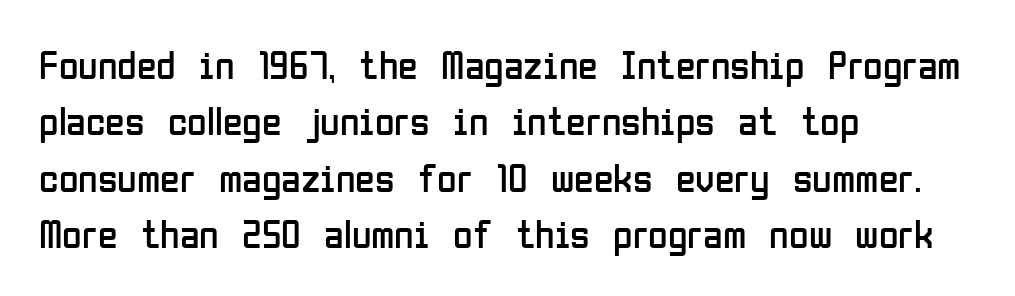
{"serif": "no", "italic": "no", "bold": "no", "weight": "regular", "width": "condensed", "stroke_contrast": "low", "x_height": "medium", "monospaced": "no", "underline": "no", "align": "left", "line_spacing": "normal", "line_spacing_ratio": 1.41, "letter_spacing": "normal", "letter_spacing_em": 0.0, "glyph_px": 40}
